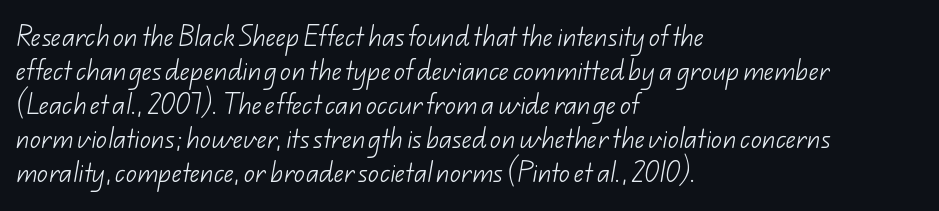
{"bold": "no", "underline": "no", "align": "left", "line_spacing": "normal", "line_spacing_ratio": 1.54, "letter_spacing": "normal", "letter_spacing_em": 0.0, "glyph_px": 22}
